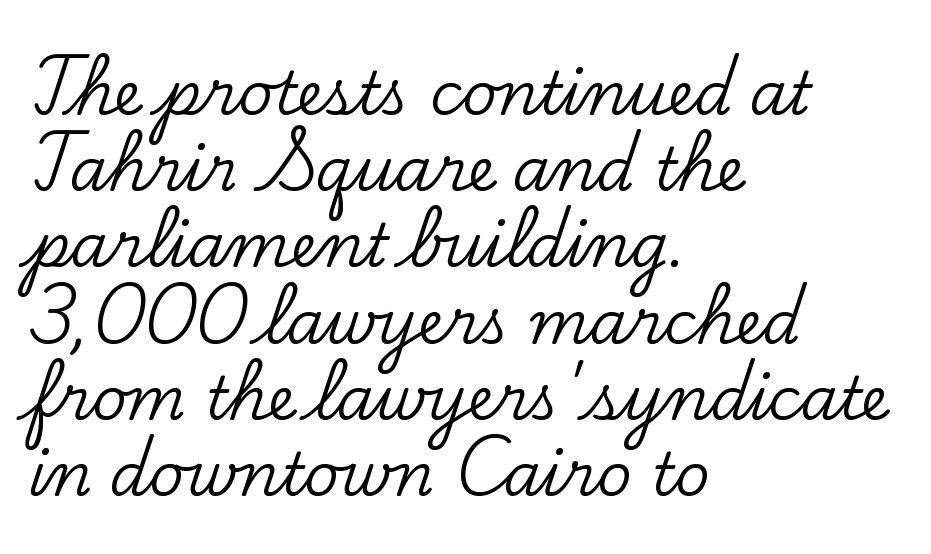
The image shows 60 px serif type; set left-aligned, normal line spacing (1.27x), normal letter spacing, not underlined; low stroke contrast and a small x-height.
